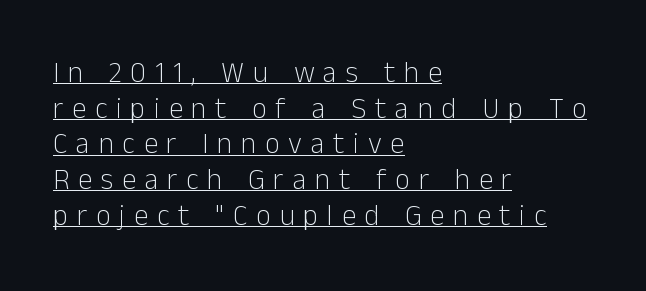
Characters follow at a spacing far wider than the type designer built in. Compared with a centered layout, this one pins lines to the left instead. Weight: in the light-to-regular range. A typesetter would call this proportional, since set widths differ per character. The passage shown is underscored from start to finish. Classification — sans serif.
